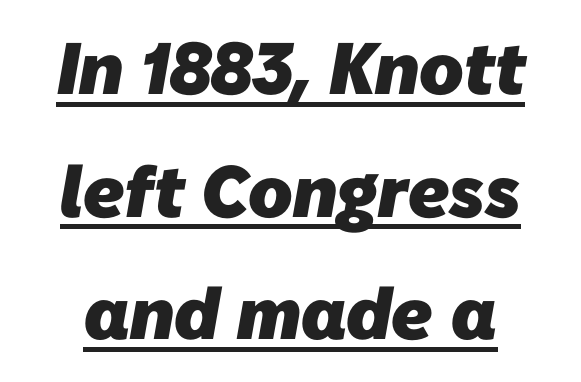
The image shows 73 px heavy sans-serif type; set normal line spacing (1.68x), normal letter spacing, underlined; low stroke contrast and a medium x-height.
